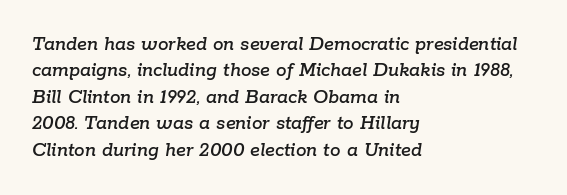
Q: Is the text italic (slanted)? A: Yes, it leans right by about 9 degrees.
Q: Is the text underlined? A: No.
Q: How is the paragraph aligned? A: Left-aligned.
Q: Is the spacing between letters normal or unusually wide? A: Normal.
Q: Is the spacing between lines tight, normal or loose? A: Normal.
